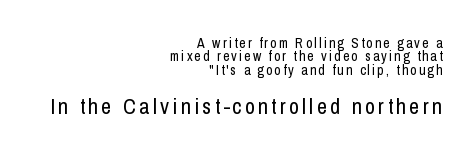
Q: Is the text bold? A: No.
Q: Is the text italic (slanted)? A: No, it is upright.
Q: Is the text underlined? A: No.
Q: How is the paragraph aligned? A: Right-aligned.
Q: Is the spacing between lines tight, normal or loose? A: Tight.
Q: Which block of text is set in a larger size, the first (top) or the second (bottom)? A: The second (bottom) one.
